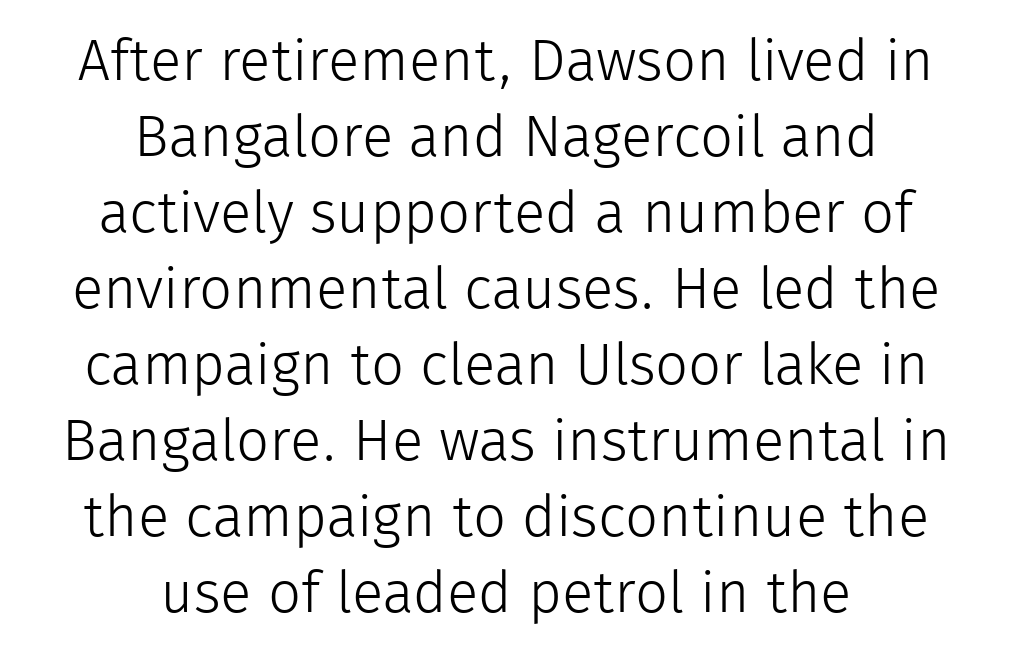
The image shows 58 px light sans-serif type, upright; set centered, normal line spacing (1.31x), normal letter spacing, not underlined; low stroke contrast and a medium x-height.
